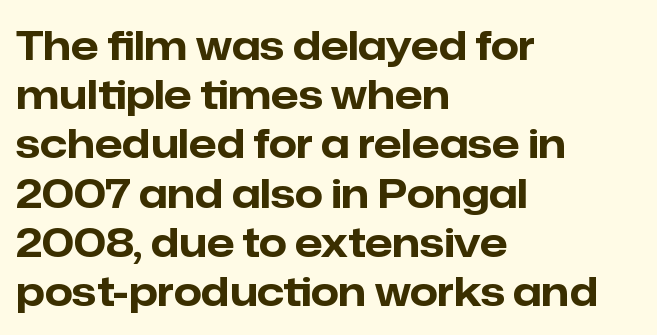
{"serif": "no", "italic": "no", "bold": "yes", "weight": "bold", "width": "normal", "stroke_contrast": "low", "x_height": "medium", "monospaced": "no", "underline": "no", "align": "left", "line_spacing_ratio": 1.23, "letter_spacing": "normal", "letter_spacing_em": 0.0, "glyph_px": 40}
